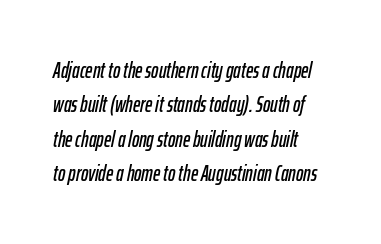
Q: Is the text italic (slanted)? A: Yes, it leans right by about 12 degrees.
Q: Is the text underlined? A: No.
Q: How is the paragraph aligned? A: Left-aligned.
Q: Is the spacing between letters normal or unusually wide? A: Normal.
Q: Is the spacing between lines tight, normal or loose? A: Normal.
